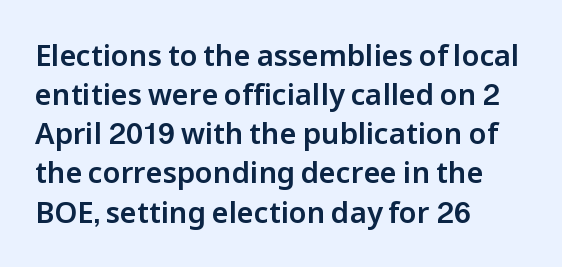
{"serif": "no", "italic": "no", "width": "normal", "stroke_contrast": "low", "x_height": "medium", "monospaced": "no", "underline": "no", "align": "left", "line_spacing": "normal", "line_spacing_ratio": 1.35, "letter_spacing": "normal", "letter_spacing_em": 0.0, "glyph_px": 29}
